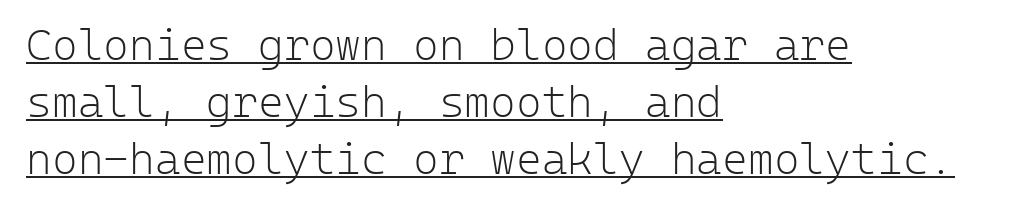
Tracking here is standard; glyphs follow each other at the usual distance. The characters are drawn with everyday or finer stroke widths. If you measured baseline to baseline, you'd find a middling distance. A baseline rule has been typeset under these characters.
